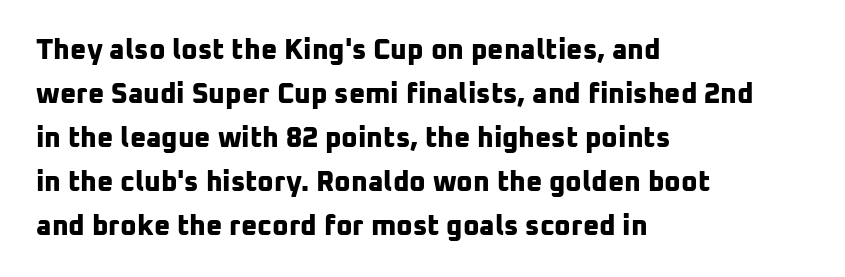
{"serif": "no", "bold": "yes", "weight": "bold", "width": "normal", "stroke_contrast": "low", "x_height": "medium", "monospaced": "no", "underline": "no", "align": "left", "line_spacing": "normal", "line_spacing_ratio": 1.57, "letter_spacing": "normal", "letter_spacing_em": 0.0, "glyph_px": 28}
